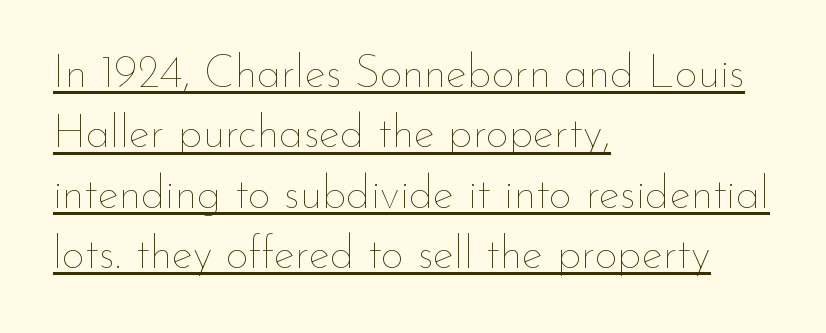
In terms of leading, this rendering sits right in the middle. Words appear dense and cohesive because spacing is normal. Ascenders rise straight up at ninety degrees. Character widths vary here, with narrow letters taking less room than wide ones. Caption: multi-line text, flush left, ragged right. Underline: present.
